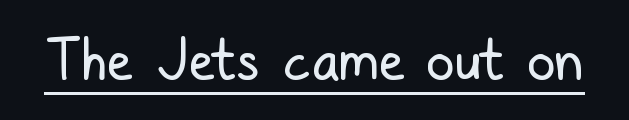
The image shows 57 px regular-weight, condensed sans-serif type, upright; set normal letter spacing, underlined; low stroke contrast and a medium x-height.
